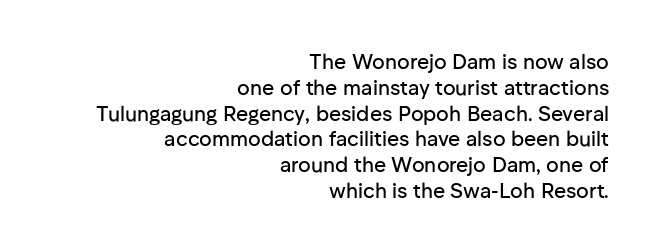
Descenders hang freely into open space. Quick note: not italic, upright. A typesetter would call this zero additional tracking. If you drew a ruler down the right edge, every line would touch it.
